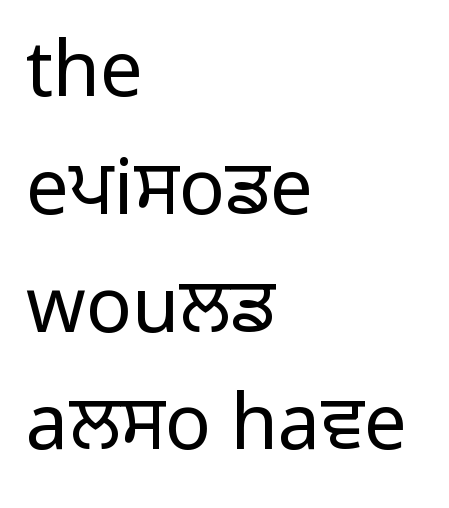
The font's upright variant was chosen for this text. Rule under the text: the space is simply empty. The lines sit at an ordinary, default distance from one another. Spacing verdict: proportional, widths tailored to each character.
